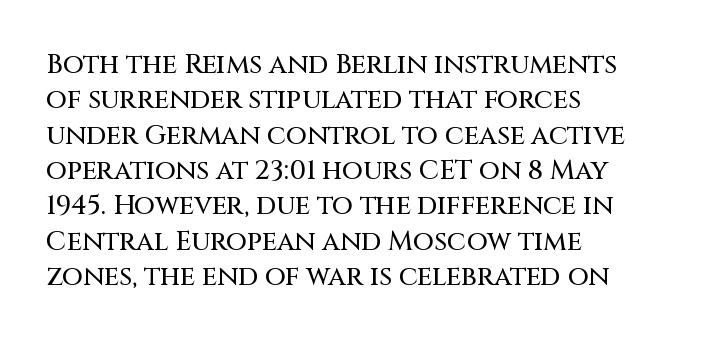
Q: Is the text italic (slanted)? A: No, it is upright.
Q: Is the text underlined? A: No.
Q: How is the paragraph aligned? A: Left-aligned.
Q: Is the spacing between letters normal or unusually wide? A: Normal.
Q: Is the spacing between lines tight, normal or loose? A: Normal.
